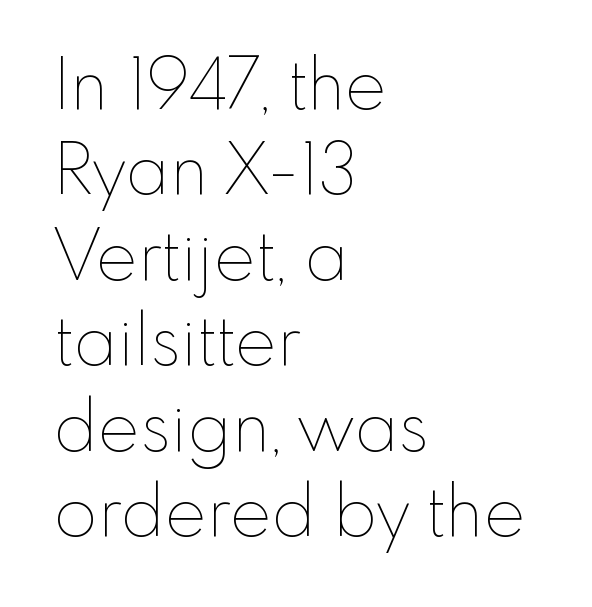
Q: Is the text bold? A: No.
Q: Is the text italic (slanted)? A: No, it is upright.
Q: Is the text underlined? A: No.
Q: How is the paragraph aligned? A: Left-aligned.
Q: Is the spacing between letters normal or unusually wide? A: Normal.
Q: Width (condensed, normal, or wide)? A: Normal.
Q: Stroke contrast? A: Low.
Q: x-height? A: Small.
Q: Monospaced? A: No.
